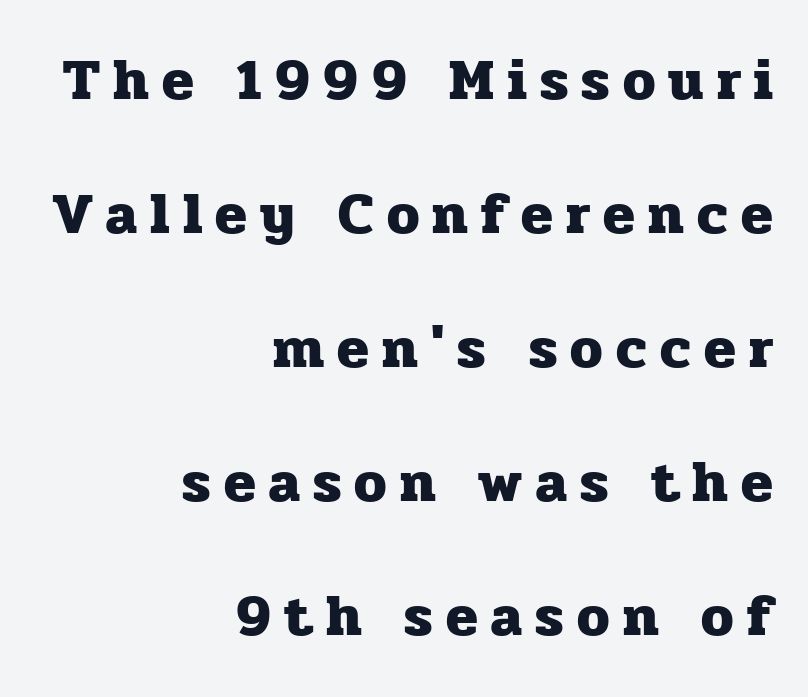
The image shows 58 px heavy serif type, upright; set right-aligned, loose line spacing (2.31x), unusually wide letter spacing (+0.23 em), not underlined; low stroke contrast and a medium x-height.
